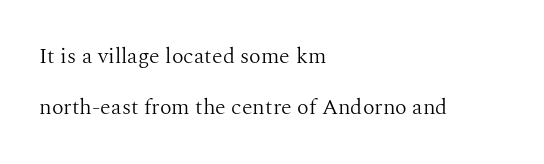
The image shows 22 px text type, upright; set left-aligned, loose line spacing (2.3x), normal letter spacing, not underlined.
